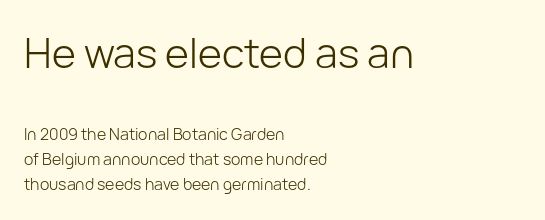
The image shows 41 px light sans-serif type, upright; set left-aligned, normal line spacing (1.58x), normal letter spacing, not underlined; the first (top) block is 2.56x larger; low stroke contrast and a medium x-height.
